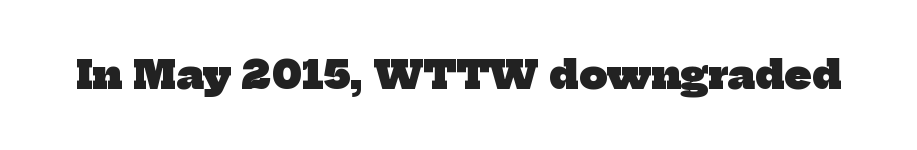
The image shows 39 px heavy serif type; set normal letter spacing, not underlined; low stroke contrast and a medium x-height.
